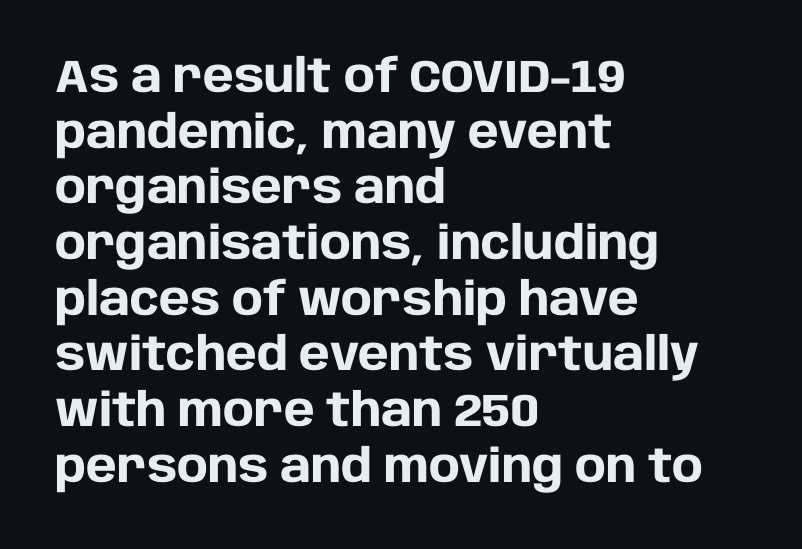
The typesetter chose a ragged-right arrangement here. Does extra space separate the letters? No, they use regular spacing. The face used here is proportionally spaced, like ordinary book or web type. The typeface chosen for these lines omits serifs. Check under the words: just untouched page.
